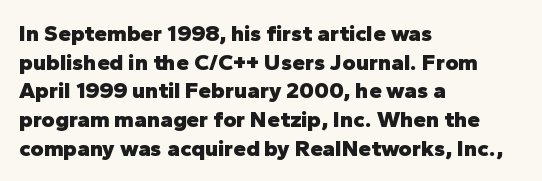
In CSS terms this would be text-align: left. On the weight axis this lands at bold, roughly 700. No word sits above an underline. Regarding leading, the lines here are spaced in the standard way. Quick note: not italic, upright. Glyph-to-glyph distance matches everyday printed text.
